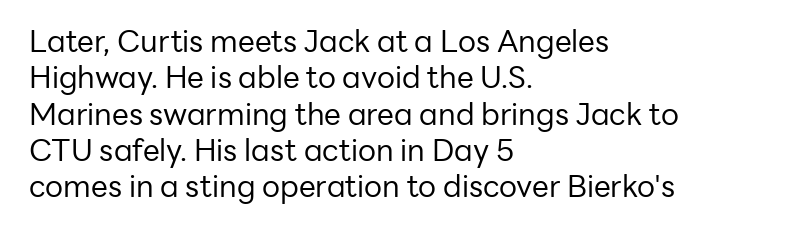
{"serif": "no", "italic": "no", "bold": "no", "weight": "regular", "width": "normal", "stroke_contrast": "low", "x_height": "medium", "monospaced": "no", "underline": "no", "align": "left", "line_spacing_ratio": 1.21, "letter_spacing": "normal", "letter_spacing_em": 0.0, "glyph_px": 30}
